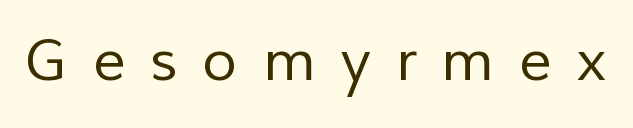
The image shows 57 px regular-weight sans-serif type; set unusually wide letter spacing (+0.44 em), not underlined; low stroke contrast and a medium x-height.
